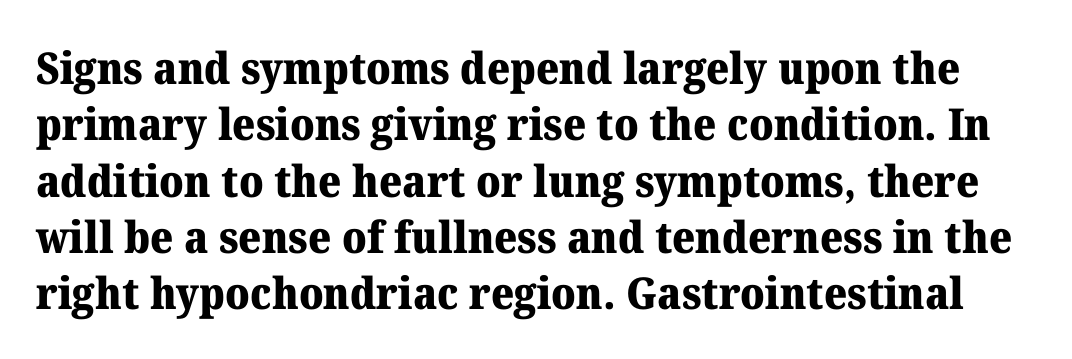
Q: Is the text bold? A: Yes.
Q: Is the text italic (slanted)? A: No, it is upright.
Q: Is the typeface a serif or a sans-serif typeface? A: Serif.
Q: Is the text underlined? A: No.
Q: Is the spacing between letters normal or unusually wide? A: Normal.
Q: Is the spacing between lines tight, normal or loose? A: Normal.
Q: Width (condensed, normal, or wide)? A: Normal.
Q: Stroke contrast? A: Medium.
Q: x-height? A: Medium.
Q: Monospaced? A: No.
